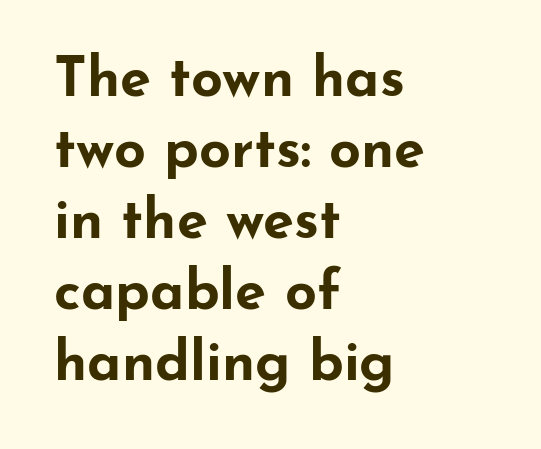
Spacing verdict: proportional, widths tailored to each character. Between one letter and the next there's only the usual sliver of space. Is there any slant? The stems are plumb. Horizontal bands of white between lines are of average thickness.
